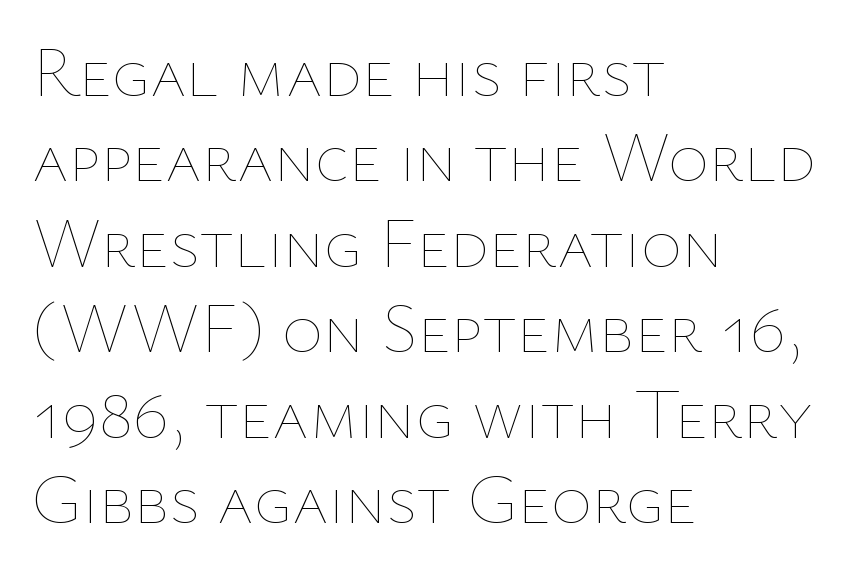
Q: Is the text bold? A: No.
Q: Is the text italic (slanted)? A: No, it is upright.
Q: Is the text underlined? A: No.
Q: How is the paragraph aligned? A: Left-aligned.
Q: Is the spacing between letters normal or unusually wide? A: Normal.
Q: Width (condensed, normal, or wide)? A: Normal.
Q: Stroke contrast? A: Low.
Q: x-height? A: Medium.
Q: Monospaced? A: No.
